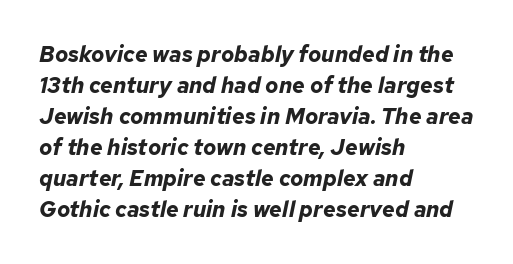
Q: Is the text bold? A: Yes.
Q: Is the text italic (slanted)? A: Yes, it leans right by about 12 degrees.
Q: Is the text underlined? A: No.
Q: How is the paragraph aligned? A: Left-aligned.
Q: Is the spacing between letters normal or unusually wide? A: Normal.
Q: Is the spacing between lines tight, normal or loose? A: Normal.
